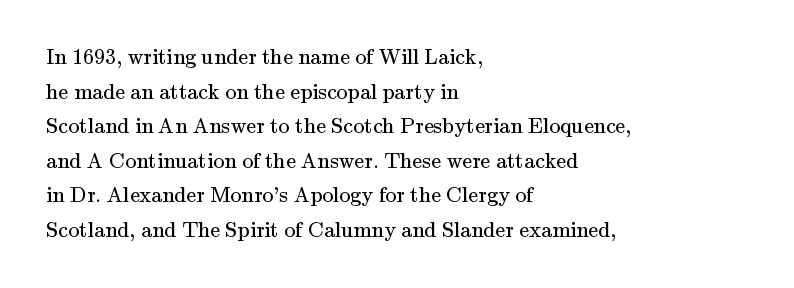
{"italic": "no", "bold": "no", "underline": "no", "align": "left", "line_spacing": "normal", "line_spacing_ratio": 1.57, "letter_spacing": "normal", "letter_spacing_em": 0.0, "glyph_px": 22}
